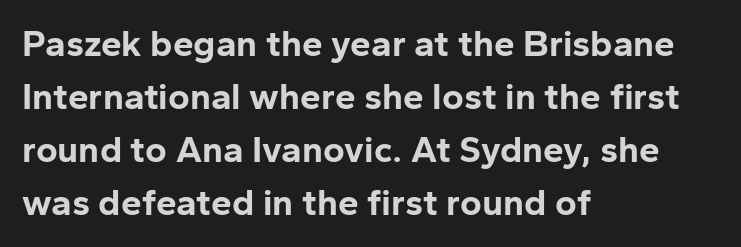
{"serif": "no", "italic": "no", "bold": "yes", "weight": "bold", "width": "normal", "stroke_contrast": "low", "x_height": "medium", "monospaced": "no", "underline": "no", "align": "left", "line_spacing": "normal", "line_spacing_ratio": 1.43, "letter_spacing": "normal", "letter_spacing_em": 0.0, "glyph_px": 37}
